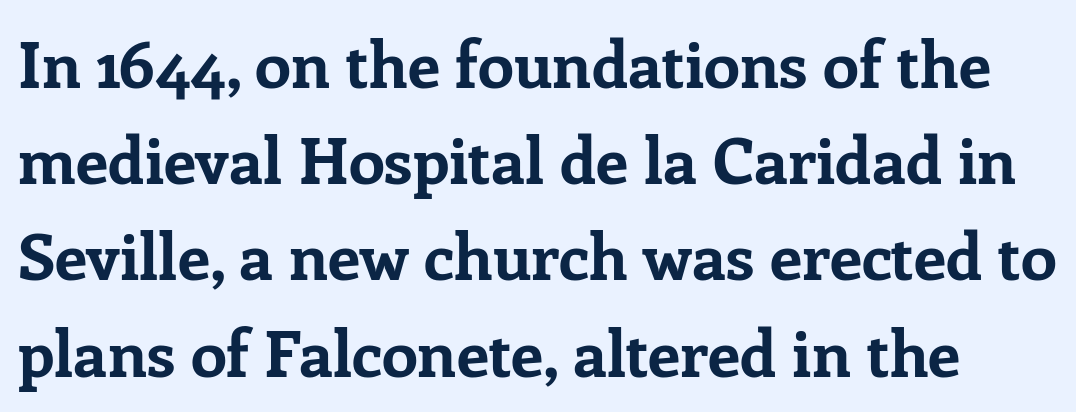
The image shows 65 px bold serif type, upright; set normal line spacing (1.48x), normal letter spacing, not underlined; low stroke contrast and a medium x-height.
